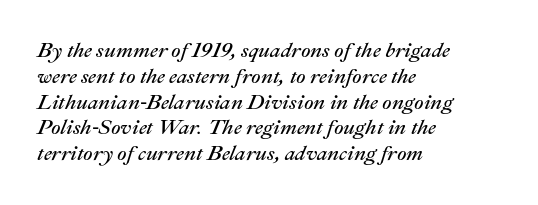
{"italic": "yes", "lean": "right", "slant_degrees": 22, "bold": "no", "underline": "no", "align": "left", "line_spacing_ratio": 1.23, "letter_spacing": "normal", "letter_spacing_em": 0.0, "glyph_px": 21}
